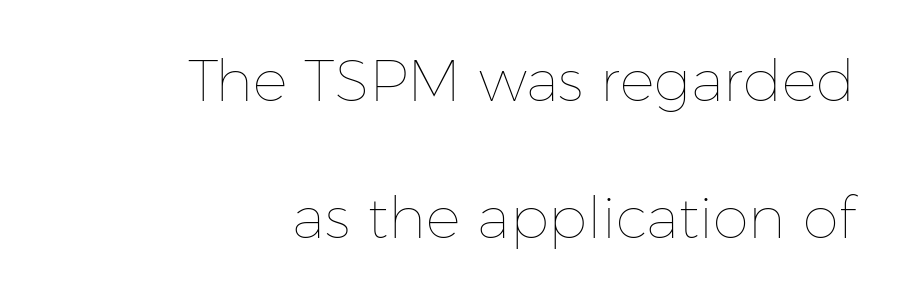
The image shows 58 px thin type, upright; set right-aligned, loose line spacing (2.37x), normal letter spacing, not underlined; low stroke contrast and a medium x-height.
